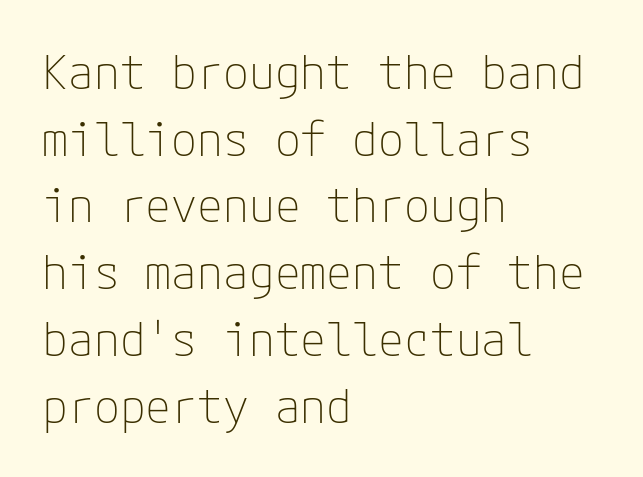
The passage is arranged the way most books set body copy — flush left. Nothing heavy about these letters — not bold at all. The gap between lines stays unmarked. Reading down the column, the eye jumps a familiar distance to each next line. Every stem runs plumb, perpendicular to the baseline. The rendering keeps characters at their native spacing.
